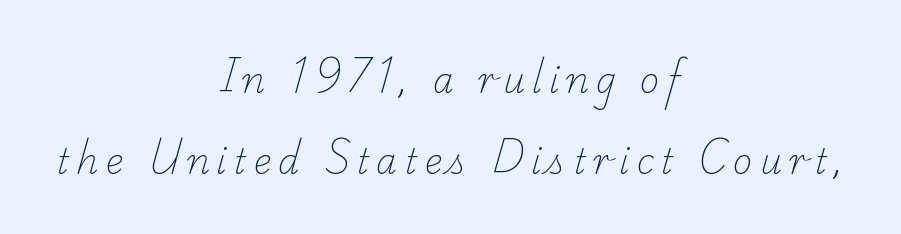
{"serif": "yes", "bold": "no", "weight": "light", "width": "normal", "stroke_contrast": "low", "x_height": "small", "monospaced": "no", "underline": "no", "align": "center", "line_spacing": "loose", "line_spacing_ratio": 2.37, "letter_spacing": "wide", "letter_spacing_em": 0.2, "glyph_px": 34}
